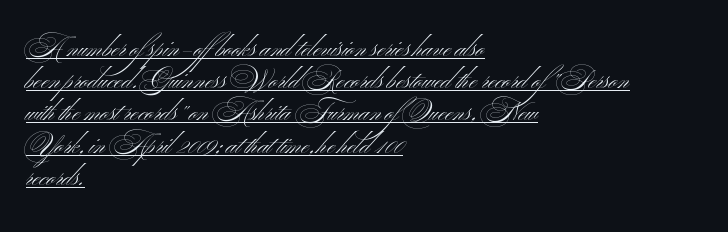
{"bold": "no", "underline": "yes", "align": "left", "line_spacing_ratio": 1.24, "letter_spacing": "normal", "letter_spacing_em": 0.0, "glyph_px": 26}
